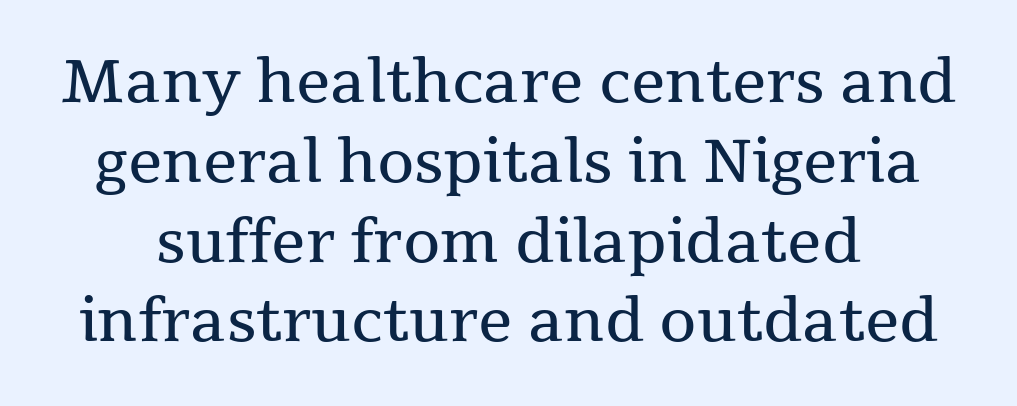
Is this a fixed-width face? No — the glyphs have proportional, varying widths. No extra tracking has been applied to these lines. The typeface chosen for these lines features serifs. The typeface has the unassuming heft of standard copy or less.
